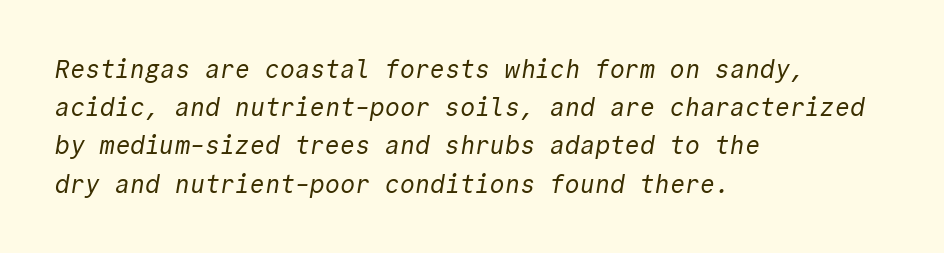
{"bold": "no", "underline": "no", "align": "left", "line_spacing": "normal", "line_spacing_ratio": 1.53, "letter_spacing": "normal", "letter_spacing_em": 0.0, "glyph_px": 25}
